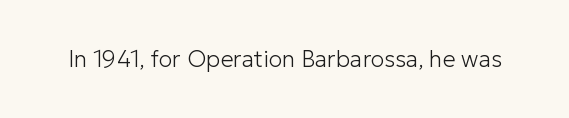
The image shows 23 px text type, upright; set normal letter spacing, not underlined.
